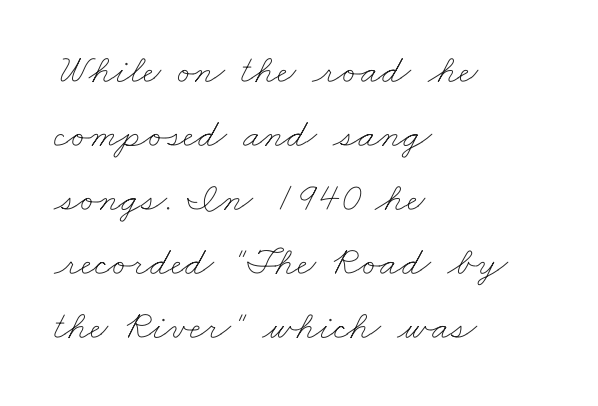
Q: Is the text bold? A: No.
Q: Is the text underlined? A: No.
Q: How is the paragraph aligned? A: Left-aligned.
Q: Is the spacing between letters normal or unusually wide? A: Normal.
Q: Is the spacing between lines tight, normal or loose? A: Normal.
Q: Width (condensed, normal, or wide)? A: Wide.
Q: Stroke contrast? A: Low.
Q: x-height? A: Small.
Q: Monospaced? A: No.
